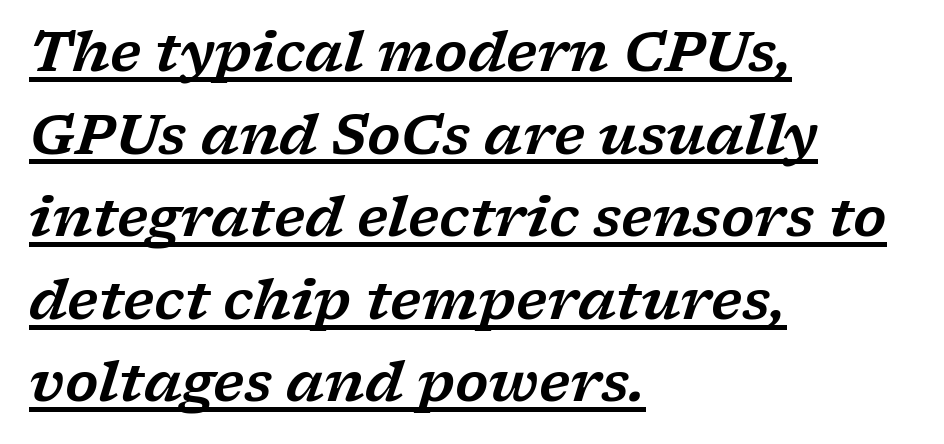
The image shows 54 px wide serif type, italic (leaning right); set left-aligned, normal line spacing (1.53x), normal letter spacing, underlined; low stroke contrast and a medium x-height.
